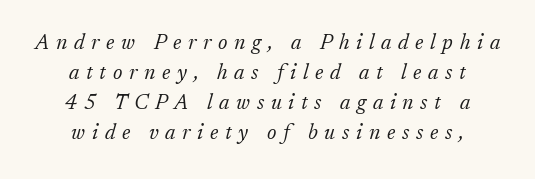
{"italic": "yes", "lean": "right", "slant_degrees": 17, "bold": "no", "underline": "no", "align": "center", "line_spacing": "normal", "line_spacing_ratio": 1.43, "letter_spacing": "wide", "letter_spacing_em": 0.32, "glyph_px": 21}
